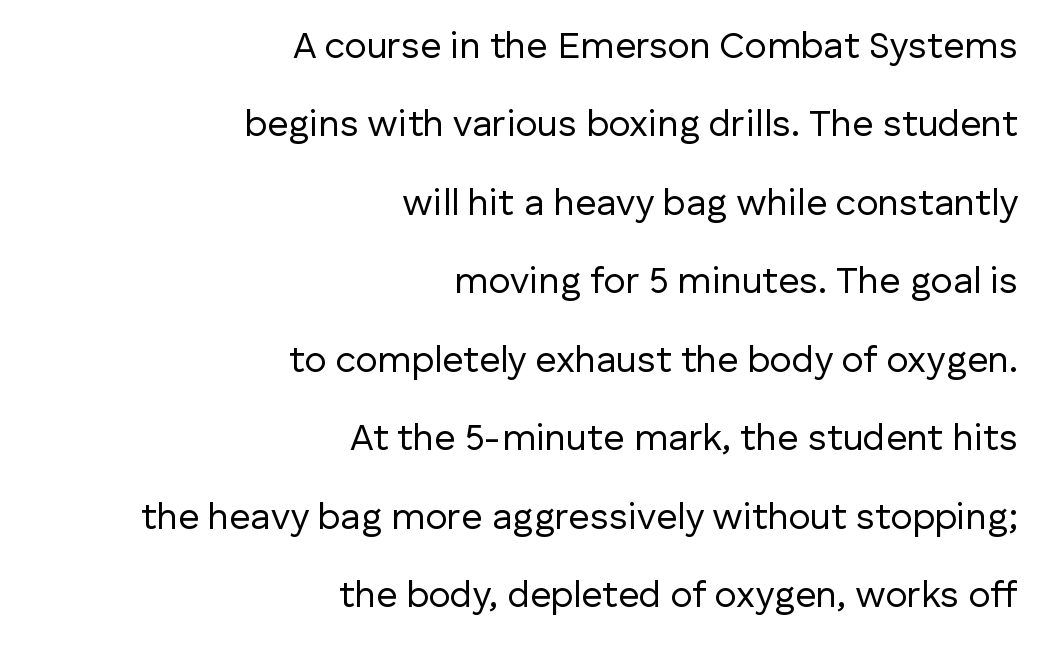
{"serif": "no", "italic": "no", "bold": "no", "weight": "regular", "width": "normal", "stroke_contrast": "low", "x_height": "medium", "monospaced": "no", "underline": "no", "align": "right", "line_spacing": "loose", "line_spacing_ratio": 2.12, "letter_spacing": "normal", "letter_spacing_em": 0.0, "glyph_px": 37}
